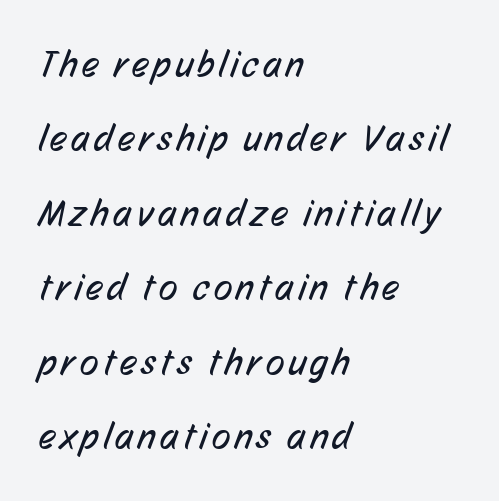
{"serif": "no", "bold": "no", "weight": "regular", "width": "condensed", "stroke_contrast": "low", "x_height": "medium", "monospaced": "no", "underline": "no", "align": "left", "line_spacing": "loose", "line_spacing_ratio": 1.96, "glyph_px": 38}
